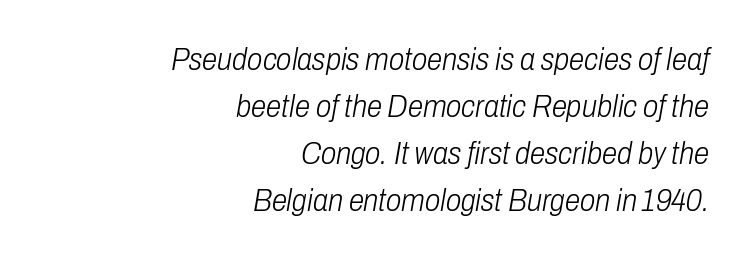
The image shows 31 px light, condensed type, italic (leaning right); set right-aligned, normal line spacing (1.52x), normal letter spacing, not underlined; low stroke contrast and a medium x-height.
